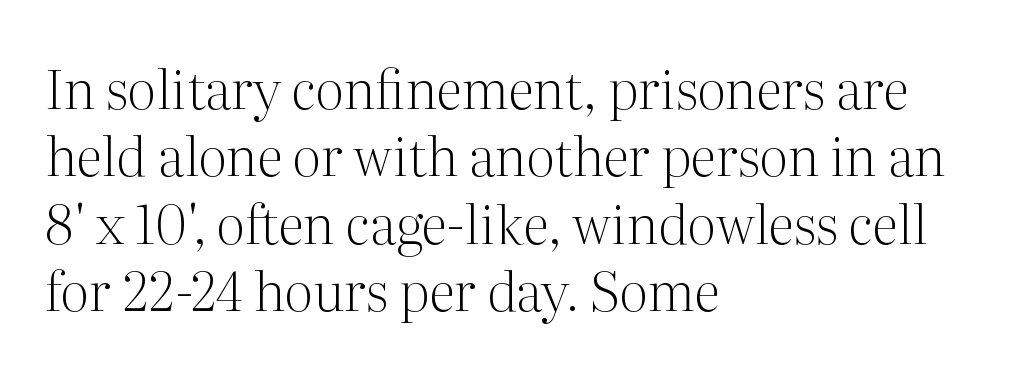
Lines of text with bare space underneath. Reading down the column, the eye jumps a familiar distance to each next line. Vertical stems look standard width or narrower in stroke. The typography opts for an upright posture over an oblique one.
